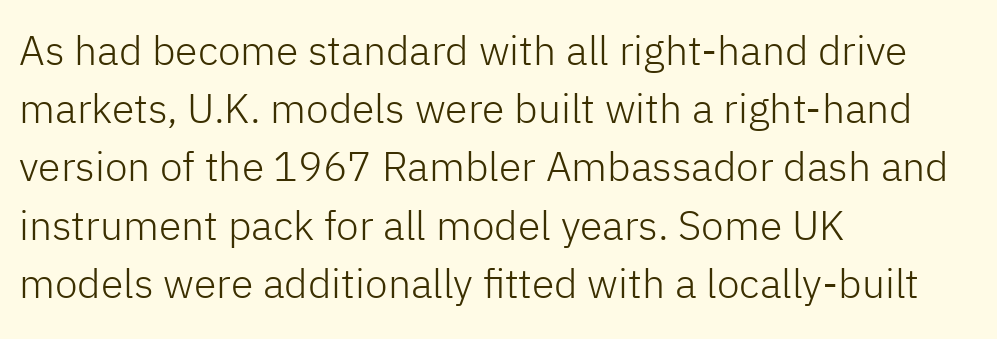
These glyphs show unthickened strokes, regular width or finer. Standard letterfit; no display-style spreading of the glyphs. Is there much room between lines? A standard amount, neither cramped nor airy. Line beginnings align vertically; line endings do not. The passage shown is not underscored anywhere.
